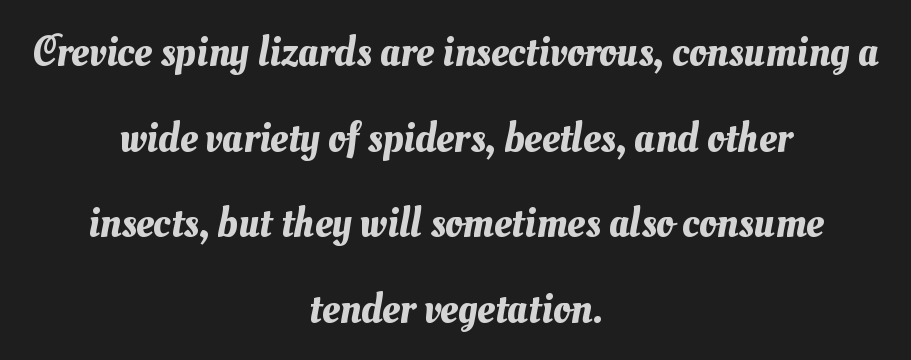
The block of text is sparse from top to bottom, with ample space between rows. Think of a printed novel: that variable character pitch is what you see here. No extra tracking has been applied to these lines. Line starts and ends both wander, symmetrically. A bare baseline throughout the passage.
